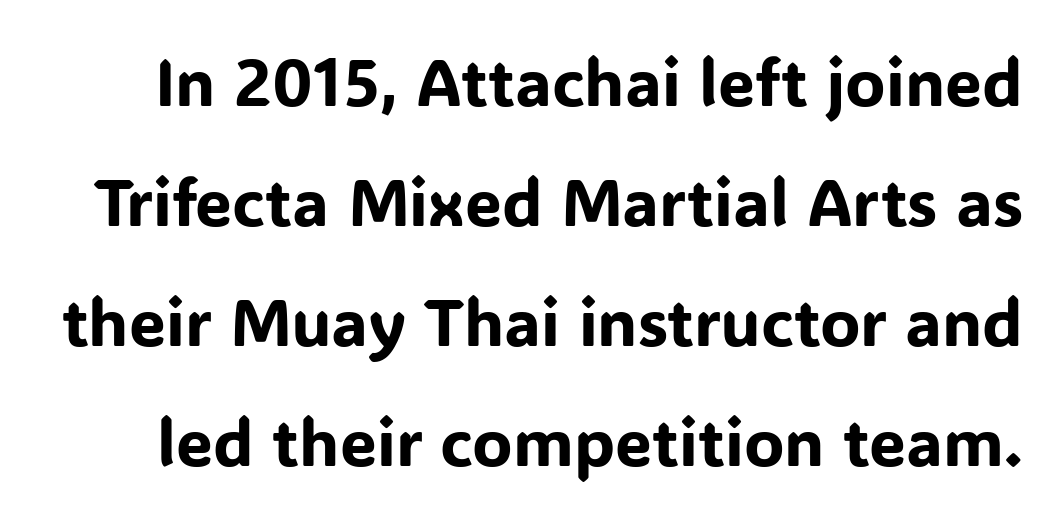
The rendering uses natural spacing where letterforms have individual widths. Rule under the text: the space is simply empty. This sample uses a sans-serif face. When letters stand straight like this, we call the style roman or upright. Characters follow at the spacing the type designer built in.
